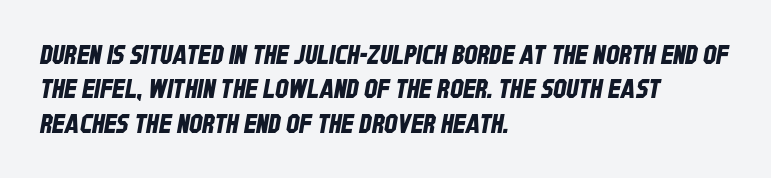
{"underline": "no", "align": "left", "line_spacing": "normal", "line_spacing_ratio": 1.32, "letter_spacing": "normal", "letter_spacing_em": 0.0, "glyph_px": 26}
